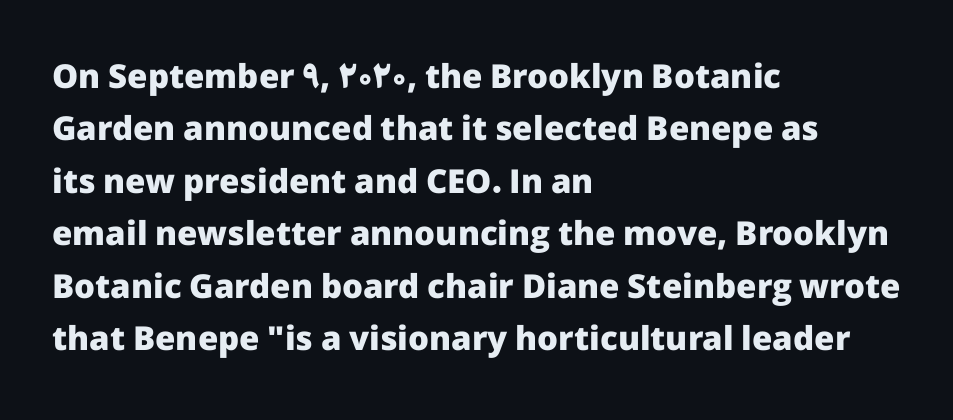
The image shows 33 px heavy sans-serif type, upright; set left-aligned, normal line spacing (1.59x), normal letter spacing, not underlined; low stroke contrast and a medium x-height.
